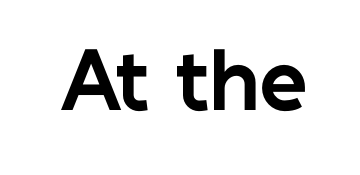
Honestly, there is no underline to notice here at all. You could not count columns in this text — the font is proportionally spaced. The typography opts for an upright posture over an oblique one. A full-strength bold gives these letters their thick strokes.
